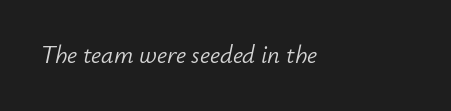
The image shows 25 px text type, italic (leaning right); set left-aligned, normal letter spacing, not underlined.
